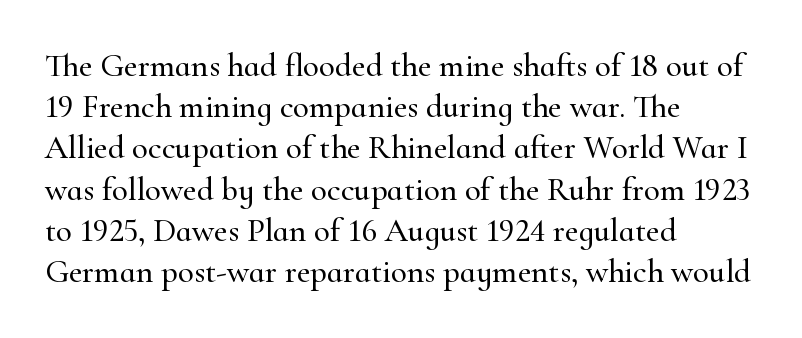
Q: Is the text italic (slanted)? A: No, it is upright.
Q: Is the typeface a serif or a sans-serif typeface? A: Serif.
Q: Is the text underlined? A: No.
Q: How is the paragraph aligned? A: Left-aligned.
Q: Is the spacing between letters normal or unusually wide? A: Normal.
Q: Is the spacing between lines tight, normal or loose? A: Normal.
Q: Width (condensed, normal, or wide)? A: Normal.
Q: Stroke contrast? A: High.
Q: x-height? A: Small.
Q: Monospaced? A: No.
